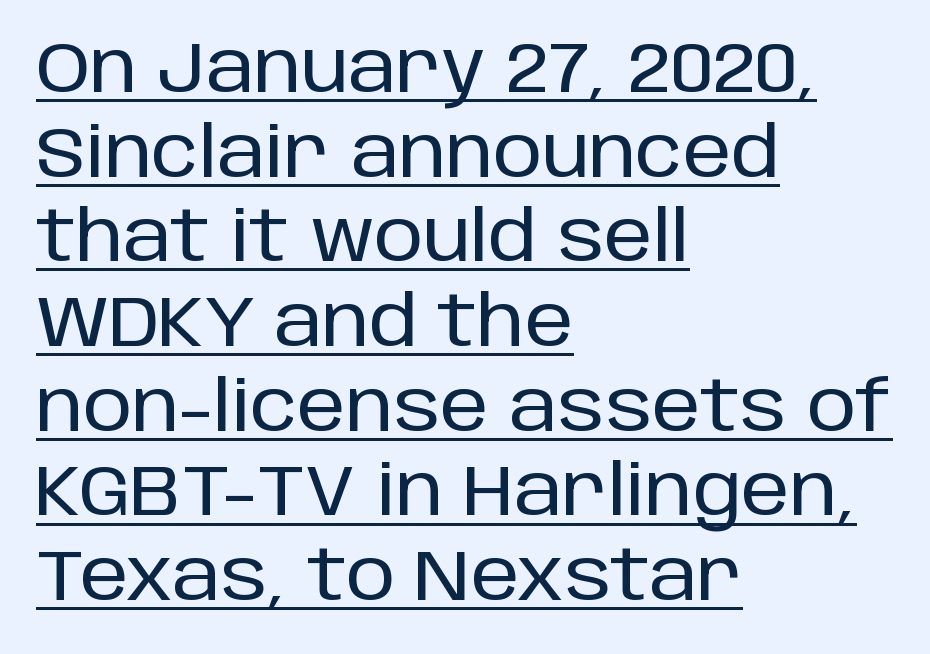
{"serif": "no", "italic": "no", "width": "normal", "stroke_contrast": "low", "x_height": "large", "monospaced": "no", "underline": "yes", "align": "left", "line_spacing_ratio": 1.21, "letter_spacing": "normal", "letter_spacing_em": 0.0, "glyph_px": 70}
